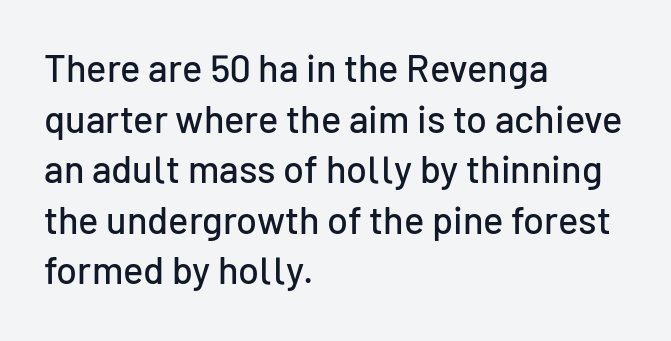
The image shows 38 px sans-serif type, upright; set left-aligned, normal line spacing (1.33x), normal letter spacing, not underlined; low stroke contrast and a medium x-height.
